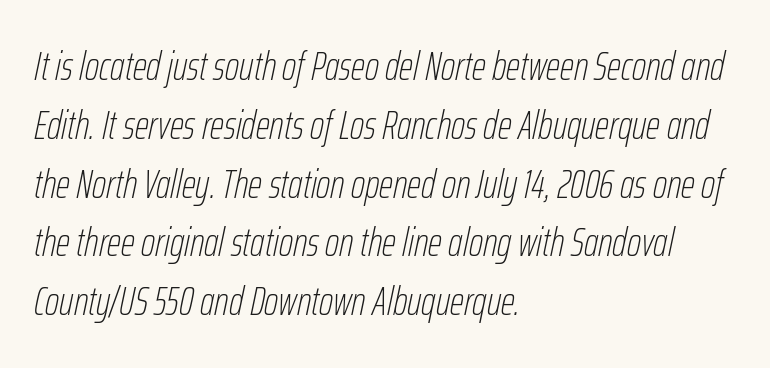
Vertical stems look standard width or narrower in stroke. Typeset ragged right — the left edge is the straight one. A typesetter would call this proportional, since set widths differ per character. Students, observe: this is what conventionally led text looks like. Italic: yes, the glyphs are oblique.
